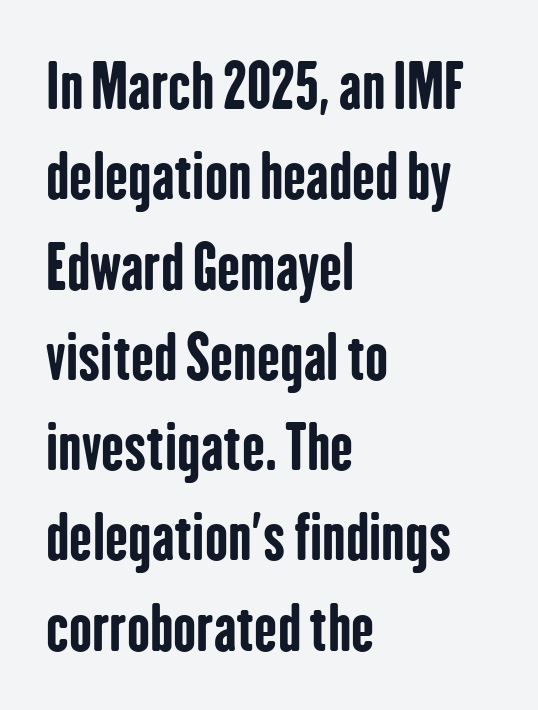
{"serif": "no", "italic": "no", "bold": "yes", "weight": "bold", "width": "condensed", "stroke_contrast": "low", "x_height": "medium", "monospaced": "no", "underline": "no", "align": "left", "line_spacing": "normal", "line_spacing_ratio": 1.48, "letter_spacing": "normal", "letter_spacing_em": 0.0, "glyph_px": 61}
